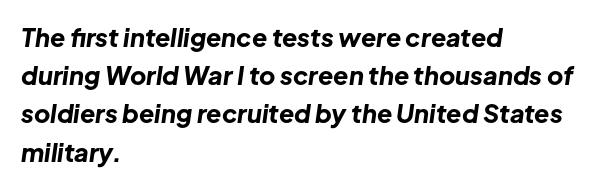
Q: Is the text bold? A: Yes.
Q: Is the text italic (slanted)? A: Yes, it leans right by about 8 degrees.
Q: Is the text underlined? A: No.
Q: How is the paragraph aligned? A: Left-aligned.
Q: Is the spacing between letters normal or unusually wide? A: Normal.
Q: Is the spacing between lines tight, normal or loose? A: Normal.
